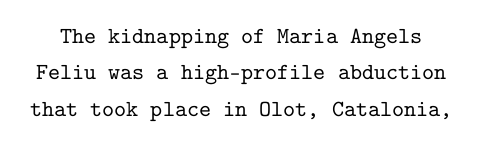
The image shows 23 px text type, upright; set normal line spacing (1.58x), normal letter spacing, not underlined.
